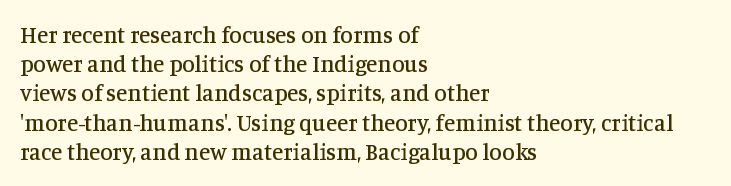
The image shows 23 px text type, upright; set left-aligned, normal line spacing (1.27x), normal letter spacing, not underlined.
